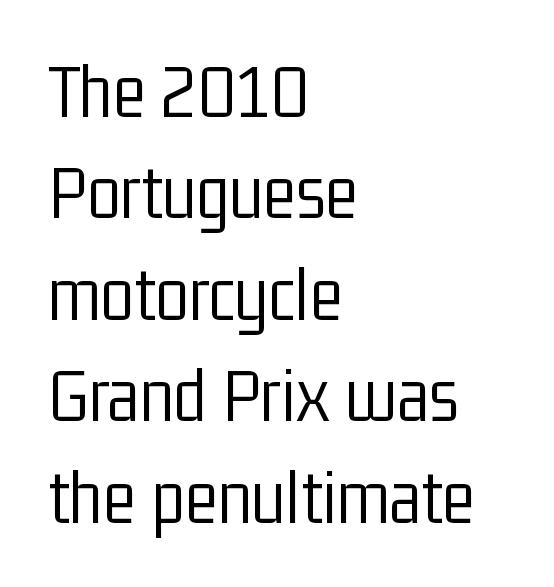
{"serif": "no", "italic": "no", "bold": "no", "weight": "light", "width": "condensed", "stroke_contrast": "low", "x_height": "medium", "monospaced": "no", "underline": "no", "align": "left", "line_spacing": "normal", "line_spacing_ratio": 1.3, "letter_spacing": "normal", "letter_spacing_em": 0.0, "glyph_px": 78}
